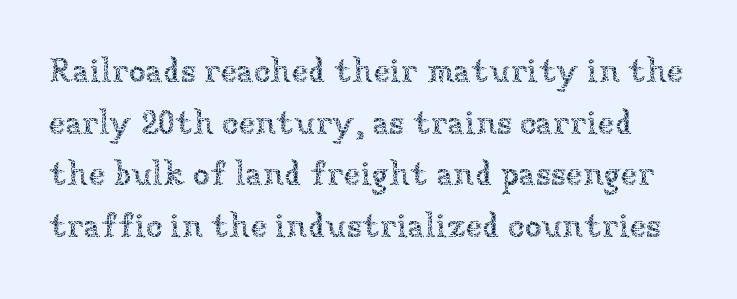
The image shows 34 px thin type, upright; set normal line spacing (1.52x), normal letter spacing, not underlined; low stroke contrast and a medium x-height.
